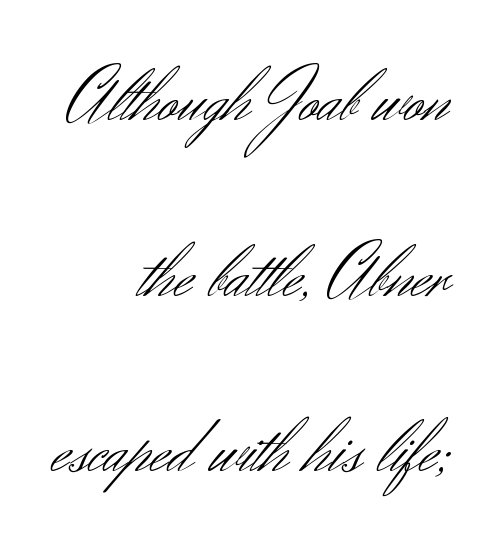
Q: Is the text bold? A: No.
Q: Is the text italic (slanted)? A: Yes.
Q: Is the typeface a serif or a sans-serif typeface? A: Sans-serif.
Q: Is the text underlined? A: No.
Q: How is the paragraph aligned? A: Right-aligned.
Q: Is the spacing between letters normal or unusually wide? A: Normal.
Q: Is the spacing between lines tight, normal or loose? A: Loose.
Q: Width (condensed, normal, or wide)? A: Normal.
Q: Stroke contrast? A: Medium.
Q: x-height? A: Small.
Q: Monospaced? A: No.
